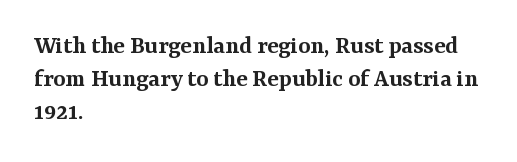
The space beneath each line is pristine and unruled. Notice how the stems are strictly vertical — no italics here. Weight: semibold (demi). Is the letter spacing exaggerated? No — it looks like the ordinary default. The line-height multiplier appears to be the usual default. Short and long lines alike share a common starting point at left.
